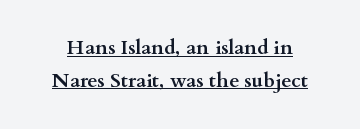
{"italic": "no", "bold": "yes", "underline": "yes", "line_spacing": "normal", "line_spacing_ratio": 1.63, "letter_spacing": "normal", "letter_spacing_em": 0.0, "glyph_px": 20}
